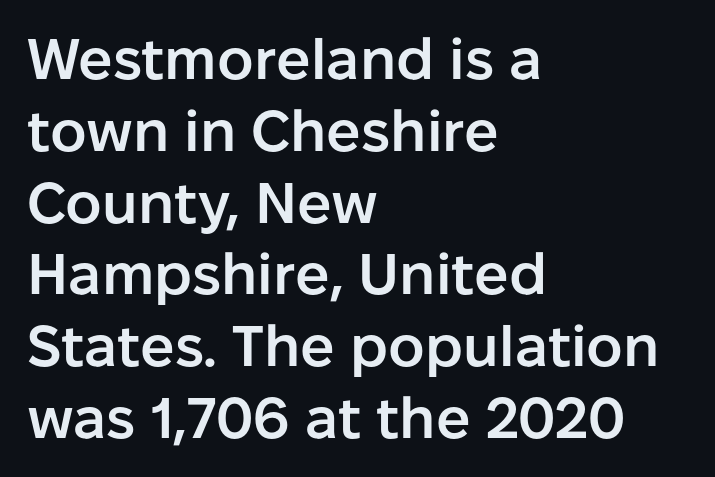
Q: Is the text bold? A: Semi-bold.
Q: Is the text italic (slanted)? A: No, it is upright.
Q: Is the typeface a serif or a sans-serif typeface? A: Sans-serif.
Q: Is the text underlined? A: No.
Q: How is the paragraph aligned? A: Left-aligned.
Q: Is the spacing between letters normal or unusually wide? A: Normal.
Q: Is the spacing between lines tight, normal or loose? A: Normal.
Q: Width (condensed, normal, or wide)? A: Normal.
Q: Stroke contrast? A: Low.
Q: x-height? A: Medium.
Q: Monospaced? A: No.
